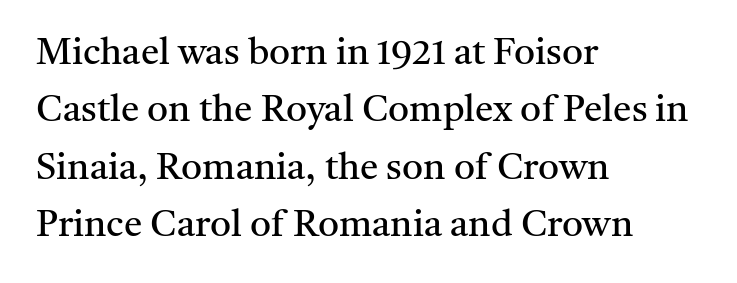
{"serif": "yes", "italic": "no", "bold": "no", "weight": "regular", "width": "normal", "stroke_contrast": "medium", "x_height": "medium", "monospaced": "no", "underline": "no", "align": "left", "line_spacing": "normal", "line_spacing_ratio": 1.55, "letter_spacing": "normal", "letter_spacing_em": 0.0, "glyph_px": 37}
